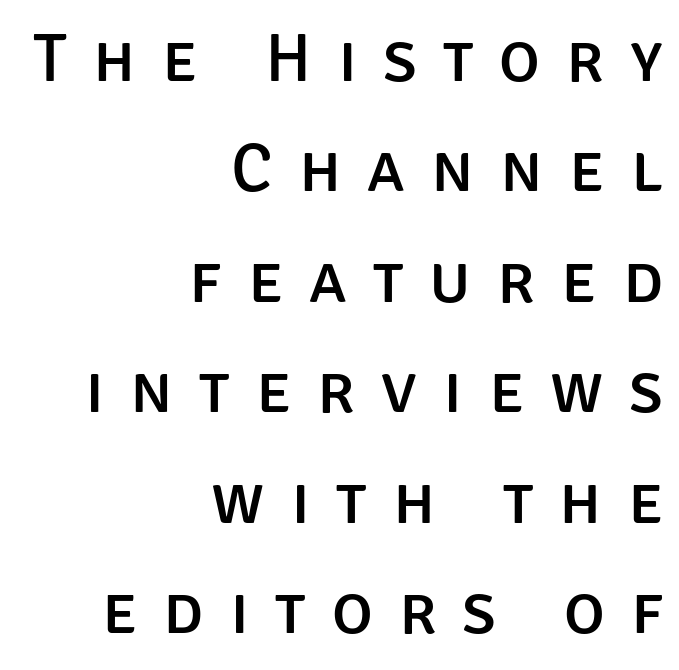
Q: Is the text italic (slanted)? A: No, it is upright.
Q: Is the typeface a serif or a sans-serif typeface? A: Sans-serif.
Q: Is the text underlined? A: No.
Q: How is the paragraph aligned? A: Right-aligned.
Q: Is the spacing between letters normal or unusually wide? A: Unusually wide.
Q: Is the spacing between lines tight, normal or loose? A: Normal.
Q: Width (condensed, normal, or wide)? A: Normal.
Q: Stroke contrast? A: Low.
Q: x-height? A: Large.
Q: Monospaced? A: No.
